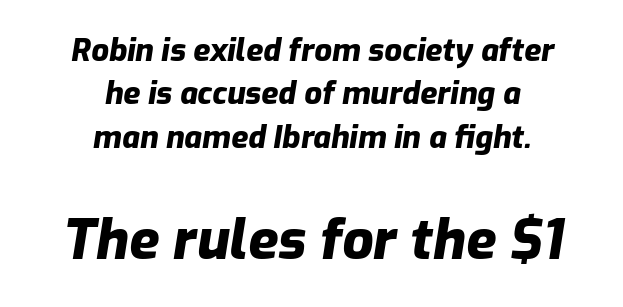
Horizontal alignment here is central, giving a formal, balanced look. Designer's note — italics engaged. How are the letters spaced? Ordinarily, with no added tracking. These lines sit exactly where default settings would place them. This layout puts the modest block above and the oversized block below. These lines are rendered in a variable-pitch font.
